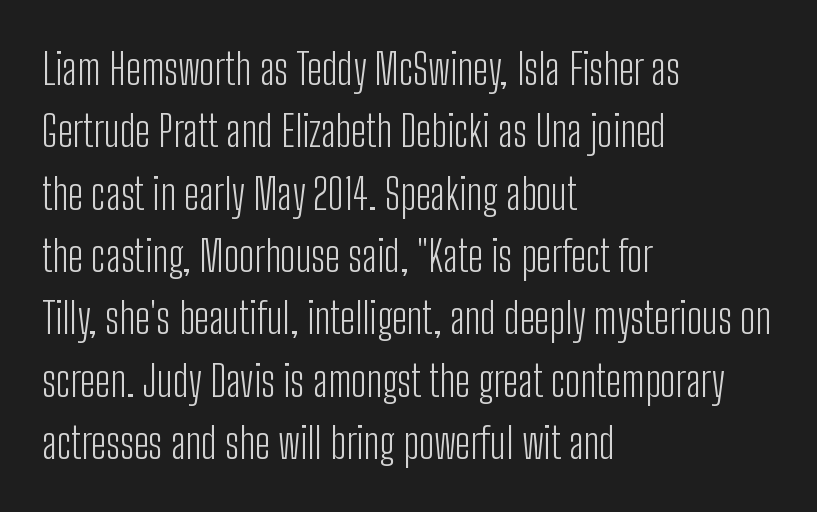
{"serif": "no", "italic": "no", "bold": "no", "weight": "light", "width": "condensed", "stroke_contrast": "low", "x_height": "medium", "monospaced": "no", "underline": "no", "align": "left", "line_spacing": "normal", "line_spacing_ratio": 1.45, "letter_spacing": "normal", "letter_spacing_em": 0.0, "glyph_px": 43}
